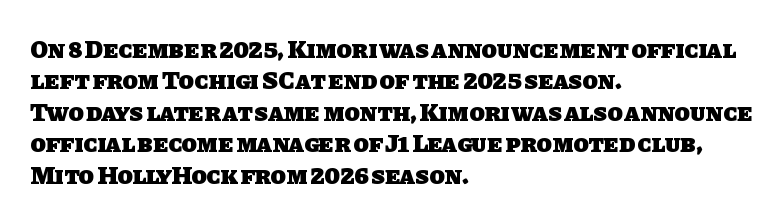
{"bold": "yes", "underline": "no", "align": "left", "line_spacing": "normal", "line_spacing_ratio": 1.26, "letter_spacing": "normal", "letter_spacing_em": 0.0, "glyph_px": 25}
